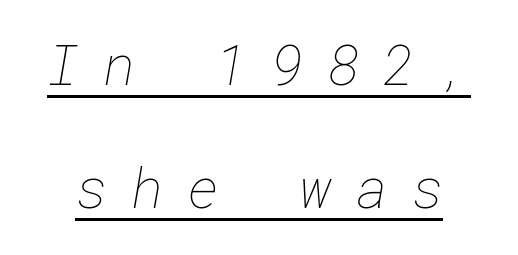
The image shows 55 px thin type; set loose line spacing (2.23x), unusually wide letter spacing (+0.43 em), underlined; low stroke contrast and a medium x-height.
